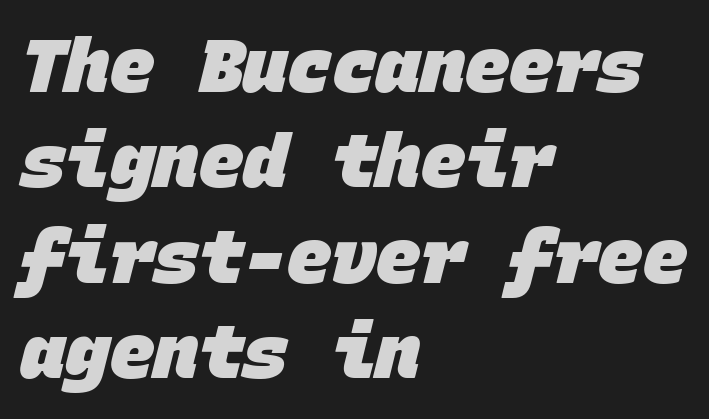
Note the uniform advance width — an 'i' takes as much space as an 'm'. There is no visible air inserted between adjacent glyphs. Its strokes are broad and dark, the hallmark of bold type. Note: no serifs on the glyphs.
